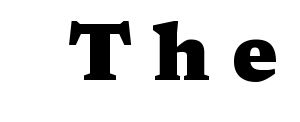
{"serif": "yes", "italic": "no", "bold": "yes", "weight": "heavy", "width": "wide", "stroke_contrast": "medium", "x_height": "medium", "monospaced": "no", "underline": "no", "letter_spacing": "wide", "letter_spacing_em": 0.26, "glyph_px": 79}
